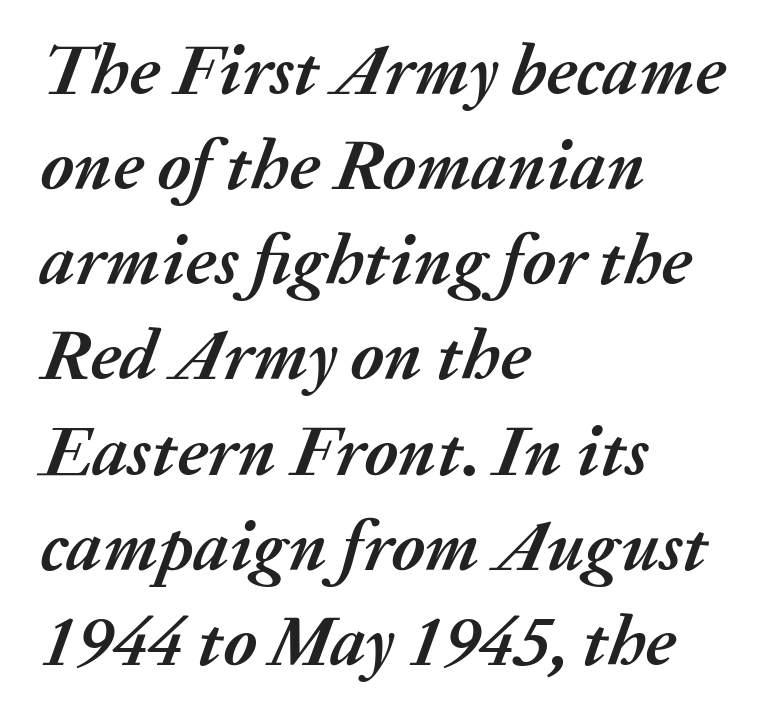
Every character sits at an angle, as italics do. The rows are spaced the way most documents space them. Looks like regular typesetting: each glyph gets only the width it needs. As a designer I'd log this as weight 700, bold.
